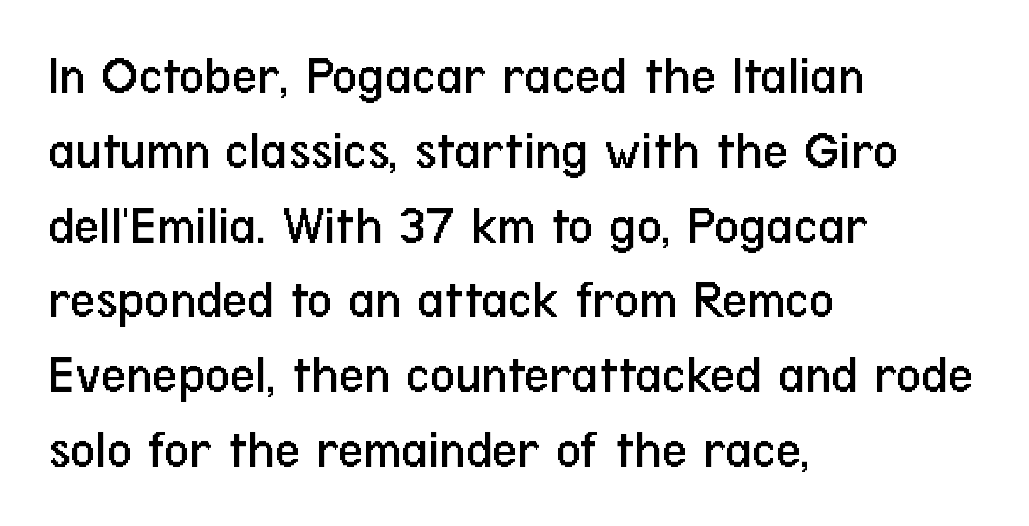
{"serif": "no", "italic": "no", "bold": "no", "weight": "regular", "width": "condensed", "stroke_contrast": "low", "x_height": "medium", "monospaced": "no", "underline": "no", "align": "left", "line_spacing": "normal", "line_spacing_ratio": 1.36, "letter_spacing": "normal", "letter_spacing_em": 0.0, "glyph_px": 55}
